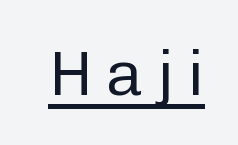
Q: Is the text bold? A: No.
Q: Is the text italic (slanted)? A: No, it is upright.
Q: Is the typeface a serif or a sans-serif typeface? A: Sans-serif.
Q: Is the text underlined? A: Yes.
Q: Is the spacing between letters normal or unusually wide? A: Unusually wide.
Q: Width (condensed, normal, or wide)? A: Normal.
Q: Stroke contrast? A: Low.
Q: x-height? A: Medium.
Q: Monospaced? A: No.
